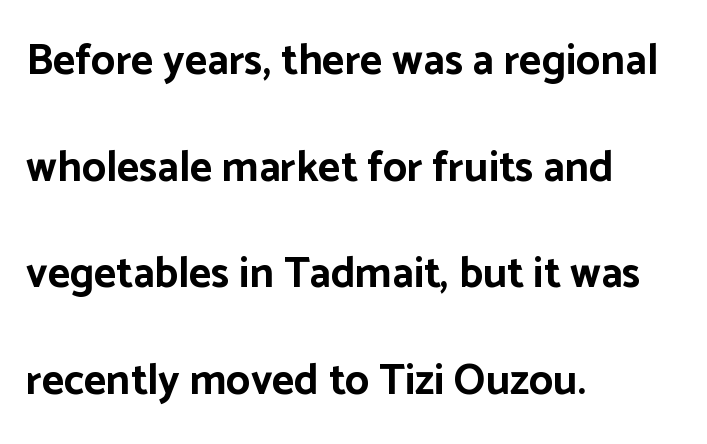
Type without underlining. Interline gaps are noticeably wide in this sample. Horizontally, the lines are justified to the leading edge only. This rendering employs a face without finishing strokes, i.e., a sans-serif. You could call the tracking neutral — neither tight nor loose.
